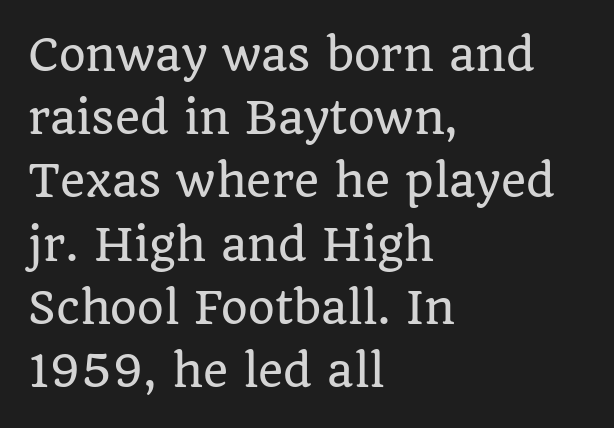
Q: Is the text italic (slanted)? A: No, it is upright.
Q: Is the typeface a serif or a sans-serif typeface? A: Serif.
Q: Is the text underlined? A: No.
Q: How is the paragraph aligned? A: Left-aligned.
Q: Is the spacing between letters normal or unusually wide? A: Normal.
Q: Is the spacing between lines tight, normal or loose? A: Normal.
Q: Width (condensed, normal, or wide)? A: Normal.
Q: Stroke contrast? A: Low.
Q: x-height? A: Large.
Q: Monospaced? A: No.
